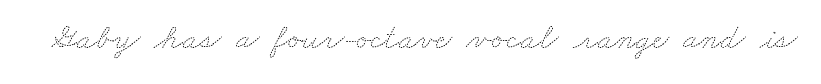
The image shows 35 px thin, wide type; set normal letter spacing, not underlined; medium stroke contrast and a small x-height.
